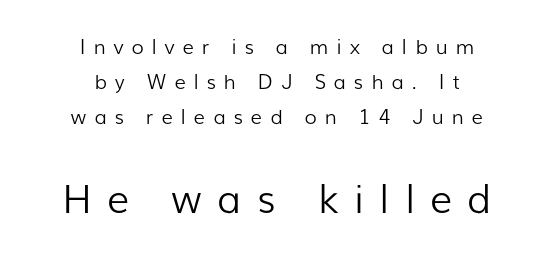
{"serif": "no", "italic": "no", "bold": "no", "weight": "light", "width": "normal", "stroke_contrast": "low", "x_height": "medium", "monospaced": "no", "underline": "no", "align": "center", "line_spacing_ratio": 1.76, "letter_spacing": "wide", "letter_spacing_em": 0.4, "larger_block": "second", "size_ratio": 1.95, "glyph_px": 39}
